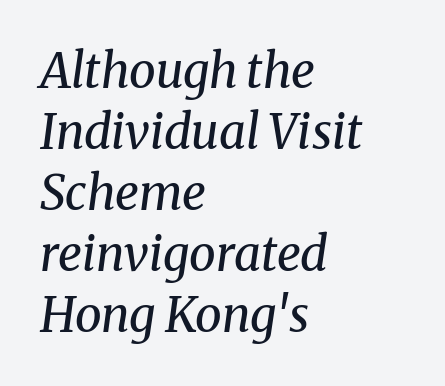
{"serif": "yes", "italic": "yes", "lean": "right", "slant_degrees": 8, "bold": "no", "weight": "regular", "width": "normal", "stroke_contrast": "medium", "x_height": "medium", "monospaced": "no", "underline": "no", "align": "left", "line_spacing": "normal", "line_spacing_ratio": 1.27, "letter_spacing": "normal", "letter_spacing_em": 0.0, "glyph_px": 48}
